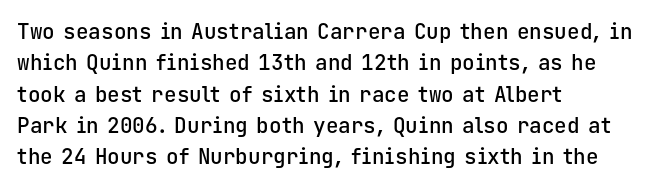
The image shows 21 px text type, upright; set left-aligned, normal line spacing (1.49x), normal letter spacing, not underlined.
